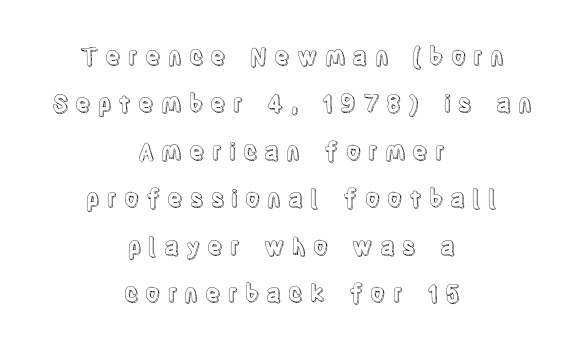
{"italic": "no", "underline": "no", "align": "center", "line_spacing": "loose", "line_spacing_ratio": 2.06, "letter_spacing": "wide", "letter_spacing_em": 0.3, "glyph_px": 23}
